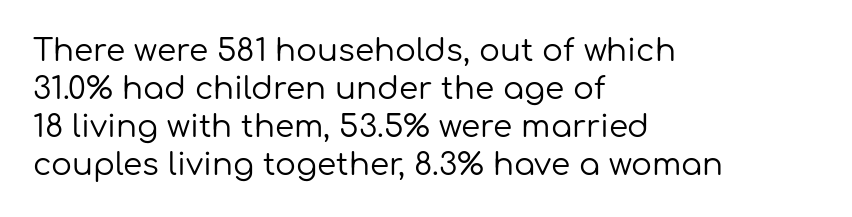
Q: Is the text bold? A: No.
Q: Is the text italic (slanted)? A: No, it is upright.
Q: Is the typeface a serif or a sans-serif typeface? A: Sans-serif.
Q: Is the text underlined? A: No.
Q: How is the paragraph aligned? A: Left-aligned.
Q: Is the spacing between letters normal or unusually wide? A: Normal.
Q: Width (condensed, normal, or wide)? A: Normal.
Q: Stroke contrast? A: Low.
Q: x-height? A: Medium.
Q: Monospaced? A: No.
